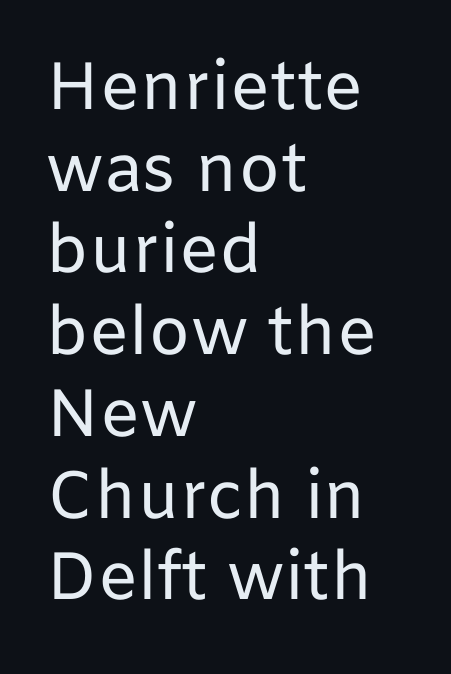
The image shows 67 px regular-weight sans-serif type, upright; set left-aligned, line spacing 1.22x, normal letter spacing, not underlined; low stroke contrast and a medium x-height.
